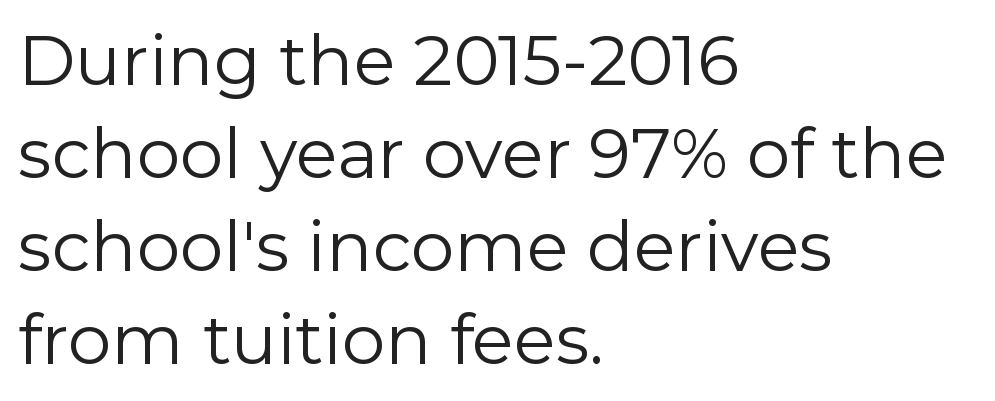
The image shows 69 px regular-weight sans-serif type, upright; set left-aligned, normal line spacing (1.35x), normal letter spacing, not underlined; low stroke contrast and a medium x-height.
